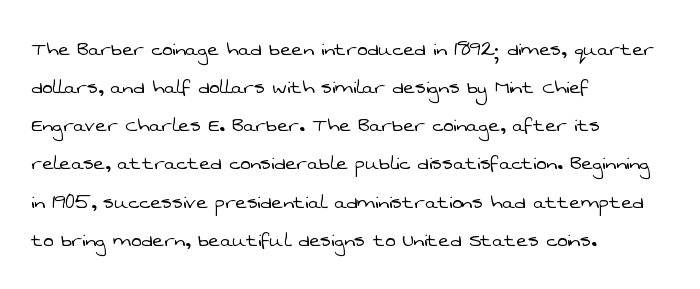
The image shows 24 px text type; set left-aligned, normal line spacing (1.59x), normal letter spacing, not underlined.
